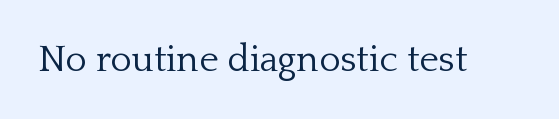
This is serif lettering, the kind often seen in printed books. The line texture is even and compact thanks to regular tracking. The weight would be labelled regular, book, light, or lighter still. Varying glyph widths throughout — classic text-font behaviour. Descender tails drop into unmarked territory.
